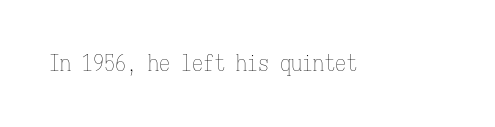
{"italic": "no", "bold": "no", "underline": "no", "letter_spacing": "normal", "letter_spacing_em": 0.0, "glyph_px": 22}
